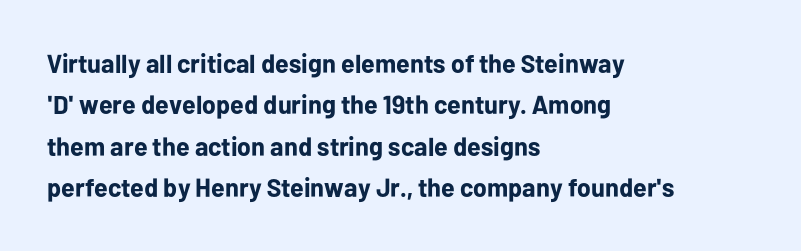
The image shows 26 px bold type, upright; set left-aligned, normal line spacing (1.59x), normal letter spacing, not underlined.
